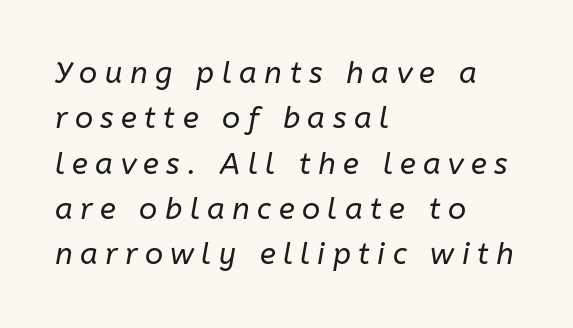
Q: Is the text bold? A: No.
Q: Is the text italic (slanted)? A: Yes, it leans right by about 10 degrees.
Q: Is the text underlined? A: No.
Q: How is the paragraph aligned? A: Left-aligned.
Q: Is the spacing between letters normal or unusually wide? A: Unusually wide.
Q: Is the spacing between lines tight, normal or loose? A: Normal.
Q: Width (condensed, normal, or wide)? A: Normal.
Q: Stroke contrast? A: Low.
Q: x-height? A: Medium.
Q: Monospaced? A: No.
